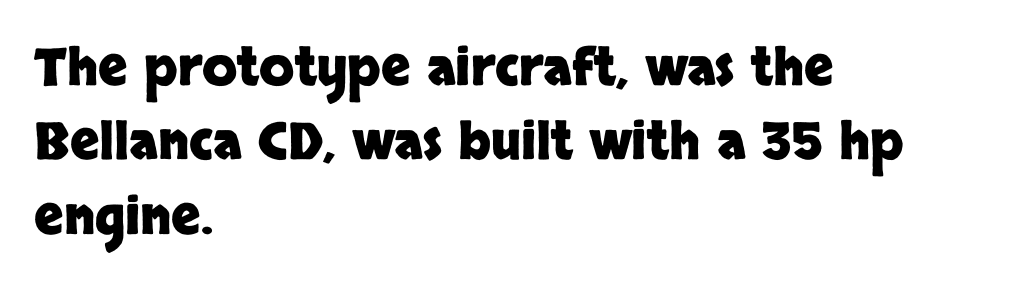
The image shows 51 px heavy sans-serif type, upright; set left-aligned, normal line spacing (1.46x), normal letter spacing, not underlined; low stroke contrast and a large x-height.
